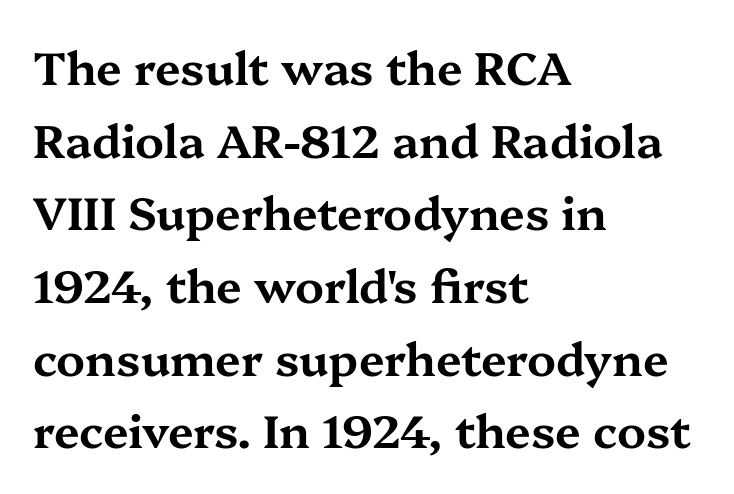
Serifs: yes, visible at the terminals of the letterforms. Upright lettering throughout. Characters follow at the spacing the type designer built in. These lines are rendered in a variable-pitch font. Letters rest on an invisible, unmarked baseline. The ragged edge is on the right, which tells us the setting is flush left.
